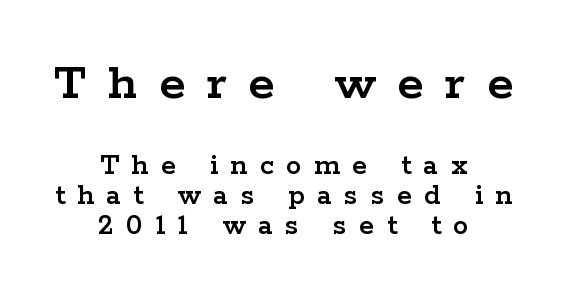
Q: Is the text italic (slanted)? A: No, it is upright.
Q: Is the typeface a serif or a sans-serif typeface? A: Serif.
Q: Is the text underlined? A: No.
Q: How is the paragraph aligned? A: Centered.
Q: Is the spacing between letters normal or unusually wide? A: Unusually wide.
Q: Is the spacing between lines tight, normal or loose? A: Tight.
Q: Which block of text is set in a larger size, the first (top) or the second (bottom)? A: The first (top) one.
Q: Width (condensed, normal, or wide)? A: Wide.
Q: Stroke contrast? A: Low.
Q: x-height? A: Medium.
Q: Monospaced? A: No.
